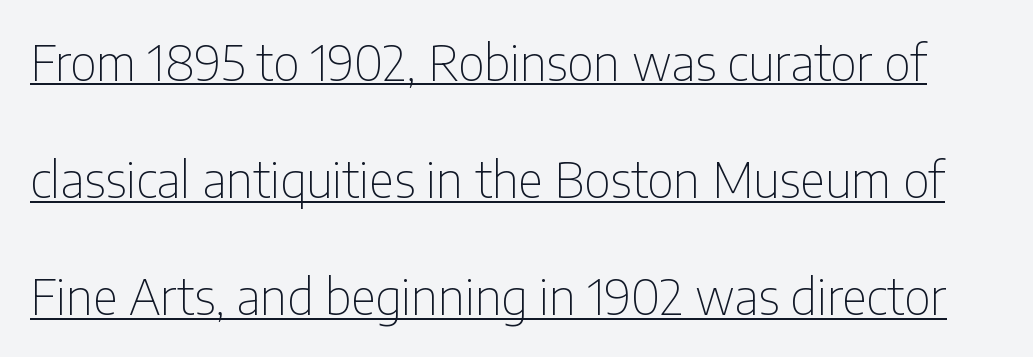
Does extra space separate the letters? No, they use regular spacing. A sans-serif font was chosen for this passage. Weight class: somewhere from thin through regular. When letters stand straight like this, we call the style roman or upright.
